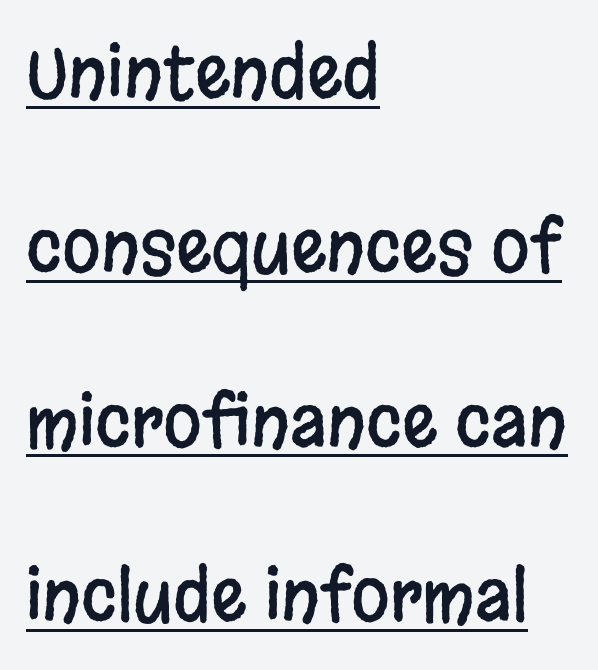
{"serif": "no", "italic": "no", "width": "condensed", "stroke_contrast": "low", "x_height": "large", "monospaced": "no", "underline": "yes", "align": "left", "line_spacing": "loose", "line_spacing_ratio": 2.49, "letter_spacing": "normal", "letter_spacing_em": 0.0, "glyph_px": 70}
